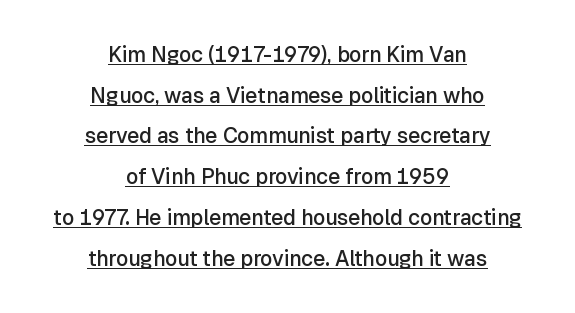
Q: Is the text bold? A: Semi-bold.
Q: Is the text italic (slanted)? A: No, it is upright.
Q: Is the text underlined? A: Yes.
Q: How is the paragraph aligned? A: Centered.
Q: Is the spacing between letters normal or unusually wide? A: Normal.
Q: Is the spacing between lines tight, normal or loose? A: Loose.
